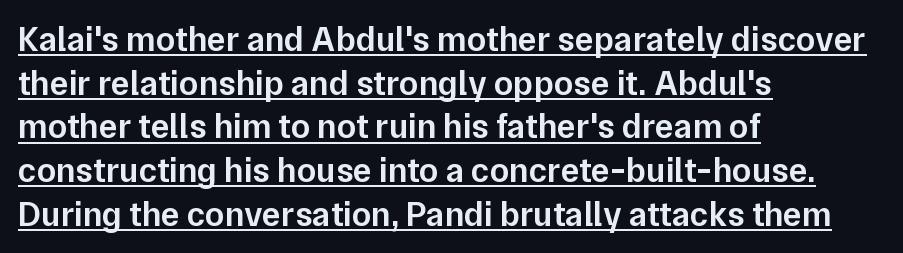
The image shows 35 px semibold sans-serif type, upright; set left-aligned, normal line spacing (1.25x), normal letter spacing, underlined; low stroke contrast and a medium x-height.
